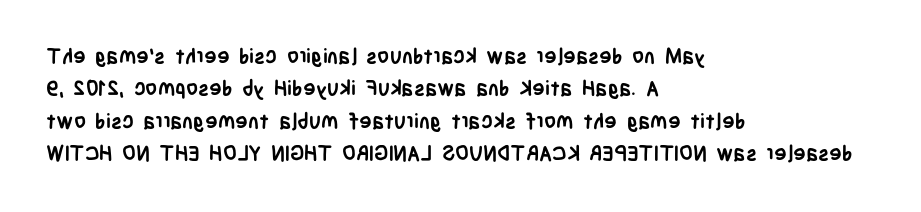
Unlike italic type, these characters show no tilt at all. Line starts are locked; line ends wander. Characters follow at the spacing the type designer built in. On the weight axis this lands at bold, roughly 700. The passage shown is not underscored anywhere.
